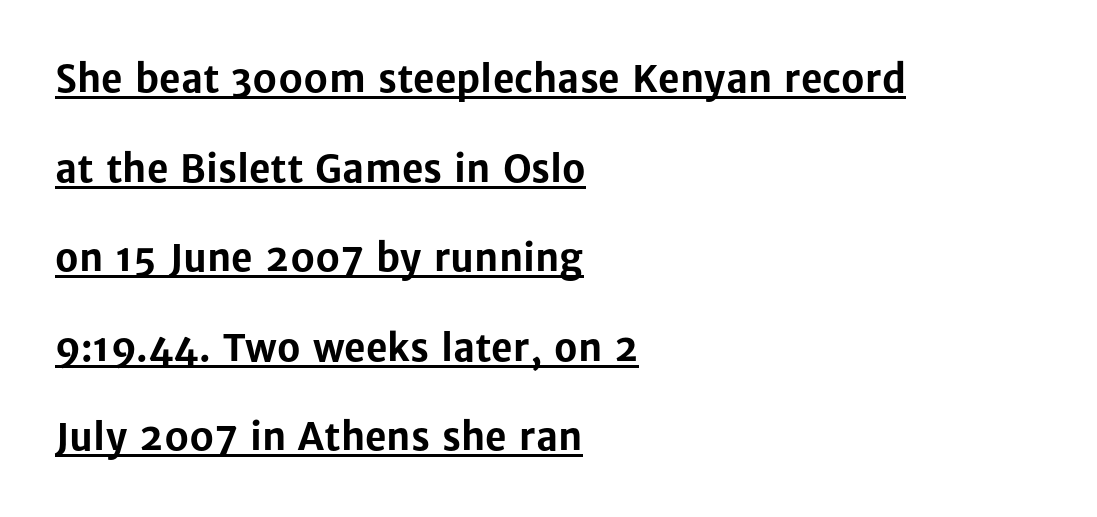
The image shows 37 px bold sans-serif type, upright; set left-aligned, loose line spacing (2.42x), normal letter spacing, underlined; low stroke contrast and a medium x-height.
